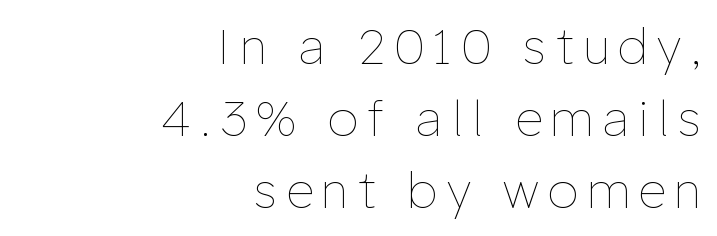
The letterforms sit at book weight or below. In terms of leading, this rendering sits right in the middle. These lines were composed using upright roman letters. Is the block centered? No — it sits flush against the right margin. No word sits above an underline.
